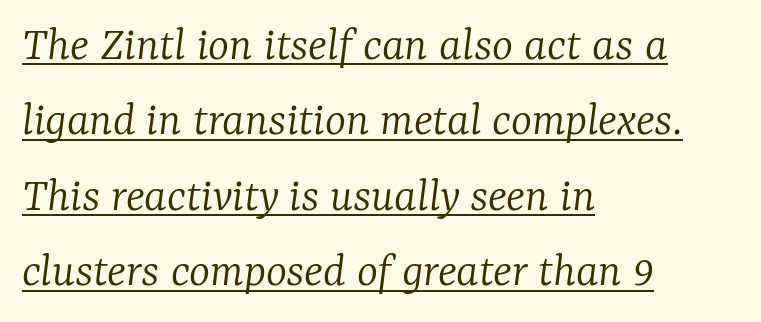
{"serif": "yes", "italic": "yes", "lean": "right", "slant_degrees": 7, "bold": "no", "weight": "light", "width": "normal", "stroke_contrast": "low", "x_height": "medium", "monospaced": "no", "underline": "yes", "align": "left", "line_spacing": "normal", "line_spacing_ratio": 1.51, "letter_spacing": "normal", "letter_spacing_em": 0.0, "glyph_px": 50}
